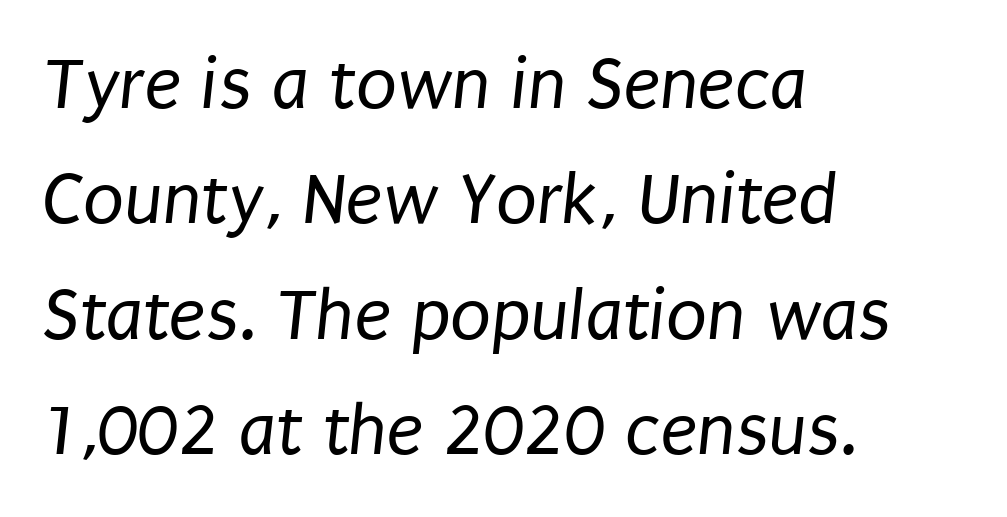
Caption: multi-line text, flush left, ragged right. The typesetting does not lean heavy: it is not bold. The letters advance in unequal steps, a hallmark of proportional type. Check under the words: just untouched page. Interline gaps are of average width in this sample.
